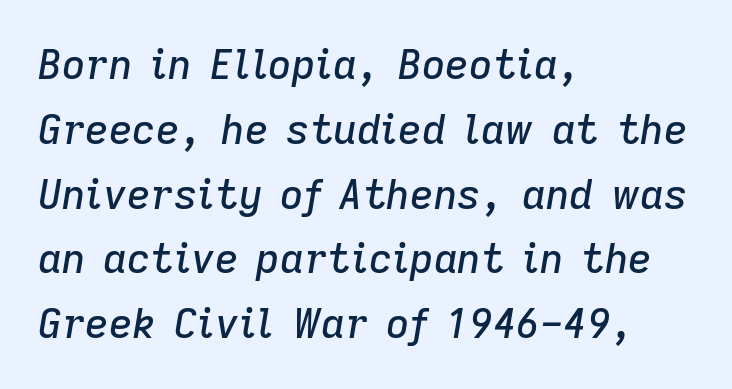
There is no visible air inserted between adjacent glyphs. Evenly set lines give the paragraph a standard silhouette. Unmarked baselines from the first word to the last. Note the varied advance widths — an 'i' is clearly narrower than an 'm'.
